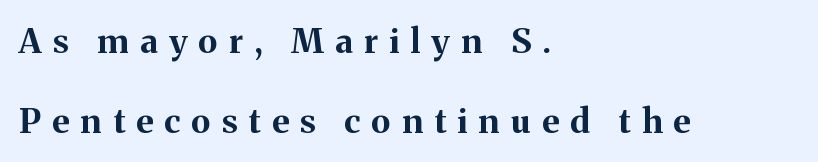
Q: Is the text bold? A: Yes.
Q: Is the text italic (slanted)? A: No, it is upright.
Q: Is the typeface a serif or a sans-serif typeface? A: Serif.
Q: Is the text underlined? A: No.
Q: How is the paragraph aligned? A: Left-aligned.
Q: Is the spacing between letters normal or unusually wide? A: Unusually wide.
Q: Is the spacing between lines tight, normal or loose? A: Loose.
Q: Width (condensed, normal, or wide)? A: Normal.
Q: Stroke contrast? A: Medium.
Q: x-height? A: Medium.
Q: Monospaced? A: No.
